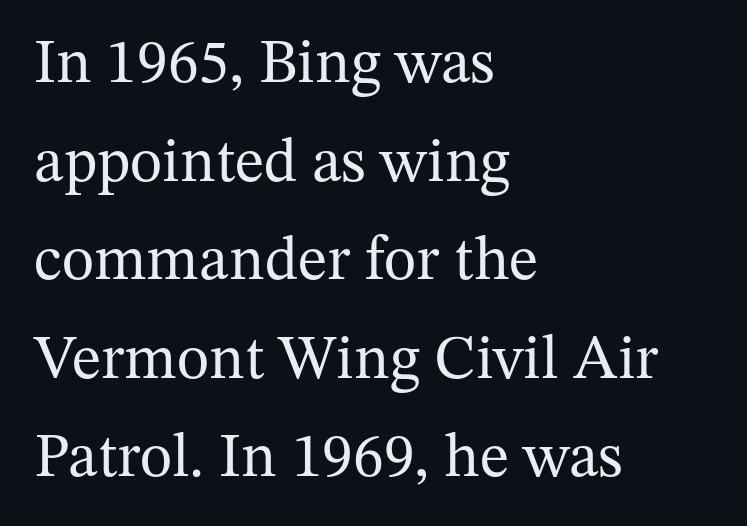
{"serif": "yes", "italic": "no", "bold": "no", "weight": "regular", "width": "normal", "stroke_contrast": "medium", "x_height": "medium", "monospaced": "no", "underline": "no", "align": "left", "line_spacing": "normal", "line_spacing_ratio": 1.59, "letter_spacing": "normal", "letter_spacing_em": 0.0, "glyph_px": 62}
